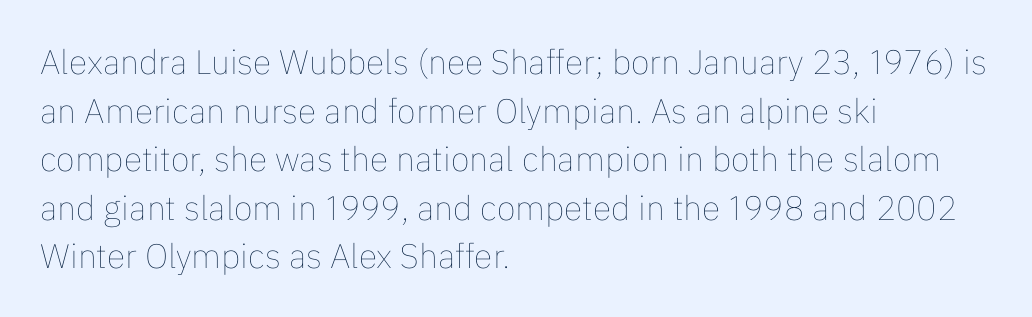
{"italic": "no", "bold": "no", "weight": "thin", "width": "normal", "stroke_contrast": "low", "x_height": "medium", "monospaced": "no", "underline": "no", "align": "left", "line_spacing": "normal", "line_spacing_ratio": 1.43, "letter_spacing": "normal", "letter_spacing_em": 0.0, "glyph_px": 34}
